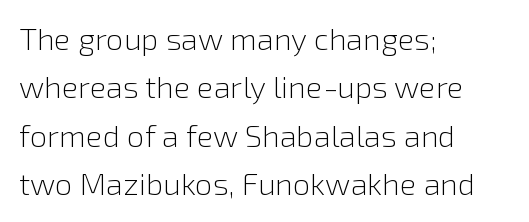
One-word summary of the alignment: left. Every character sits straight up, as roman type does. This sample has the flowing, uneven cadence of proportional lettering. Each stroke keeps to a modest, everyday thickness or less.
